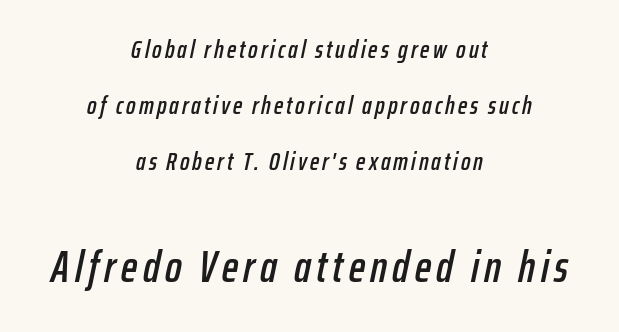
Descenders hang freely into open space. The emphasis by scale lands on block number two, below. Line spacing here is loose. Tall strokes in this sample are angled rather than plumb. Is this a fixed-width face? No — the glyphs have proportional, varying widths. One-word summary of the alignment: center.
